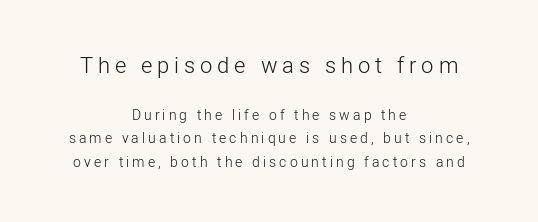
Q: Is the text bold? A: No.
Q: Is the text italic (slanted)? A: No, it is upright.
Q: Is the text underlined? A: No.
Q: How is the paragraph aligned? A: Centered.
Q: Is the spacing between letters normal or unusually wide? A: Unusually wide.
Q: Is the spacing between lines tight, normal or loose? A: Normal.
Q: Which block of text is set in a larger size, the first (top) or the second (bottom)? A: The first (top) one.
